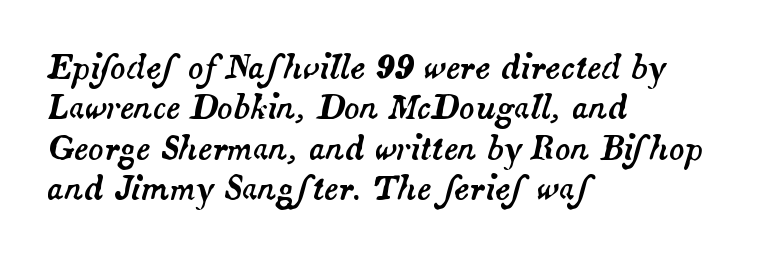
Q: Is the text italic (slanted)? A: Yes, it leans right by about 14 degrees.
Q: Is the text underlined? A: No.
Q: How is the paragraph aligned? A: Left-aligned.
Q: Is the spacing between letters normal or unusually wide? A: Normal.
Q: Is the spacing between lines tight, normal or loose? A: Normal.
Q: Width (condensed, normal, or wide)? A: Normal.
Q: Stroke contrast? A: Medium.
Q: x-height? A: Small.
Q: Monospaced? A: No.
